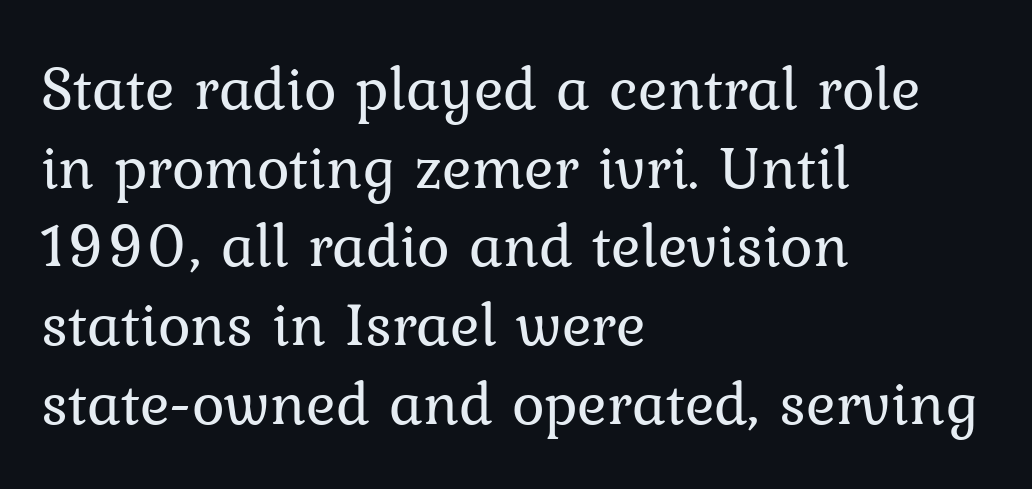
Observe the ordinary spacing: letters are neighbours, not strangers. A normal amount of white space separates one row of letters from the next. Horizontally, the lines are justified to the leading edge only. Stroke terminals: seriffed. Nobody drew a line under any word here. Ink coverage per letter is moderate at most.
